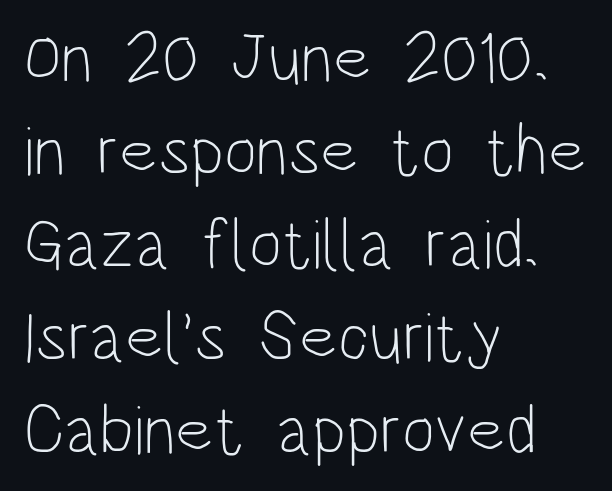
The image shows 70 px light, condensed sans-serif type, upright; set left-aligned, normal line spacing (1.33x), normal letter spacing, not underlined; low stroke contrast and a large x-height.
